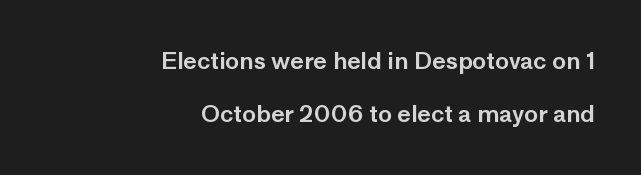
The image shows 23 px text type, upright; set right-aligned, loose line spacing (2.32x), normal letter spacing, not underlined.
